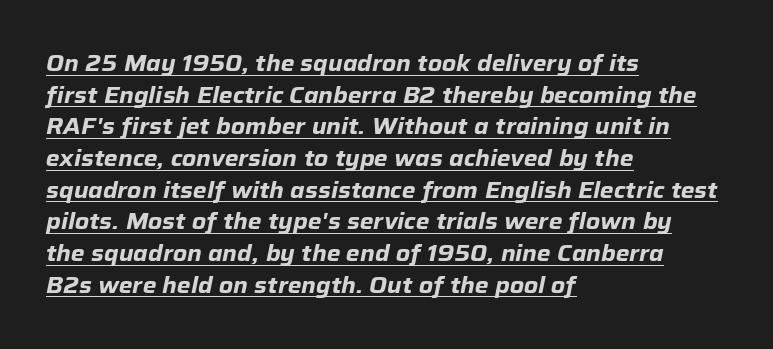
If you drew a ruler down the left edge, every line would touch it. Heft: maximum for text — a bold. The passage shown is underscored from start to finish. It's the slanting kind of type. The horizontal fit of the characters is conventional and even.
